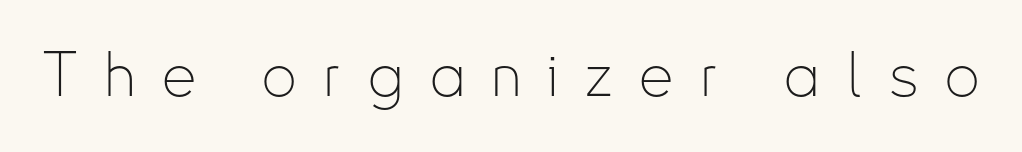
These lines were composed using upright roman letters. The letters carry no serifs — their stems end cleanly without finishing strokes. The font sits on the lighter half of the weight spectrum, regular included. Glyph-to-glyph distance is far greater than everyday printed text.
